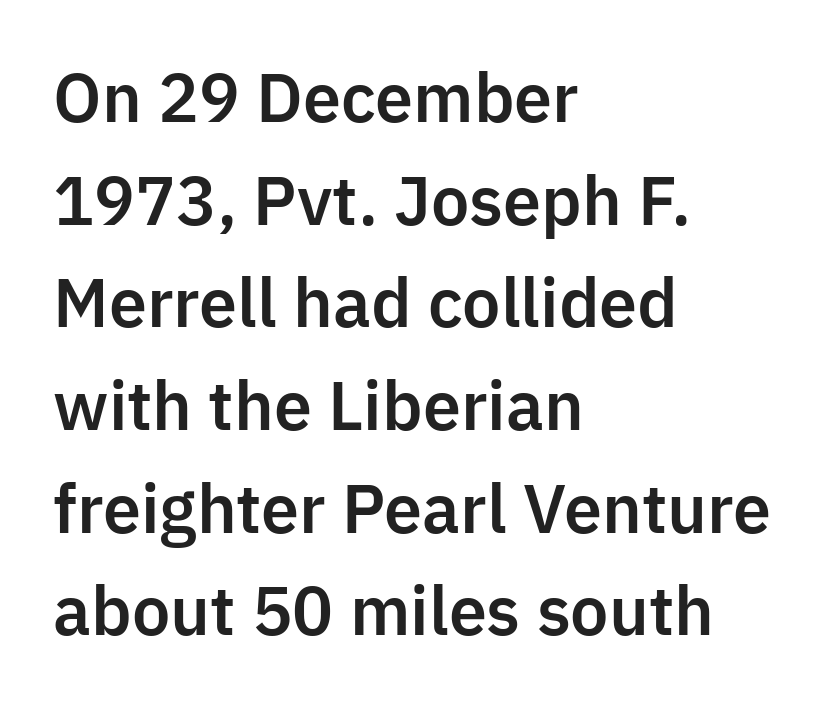
The image shows 65 px sans-serif type, upright; set left-aligned, normal line spacing (1.58x), normal letter spacing, not underlined; low stroke contrast and a medium x-height.
